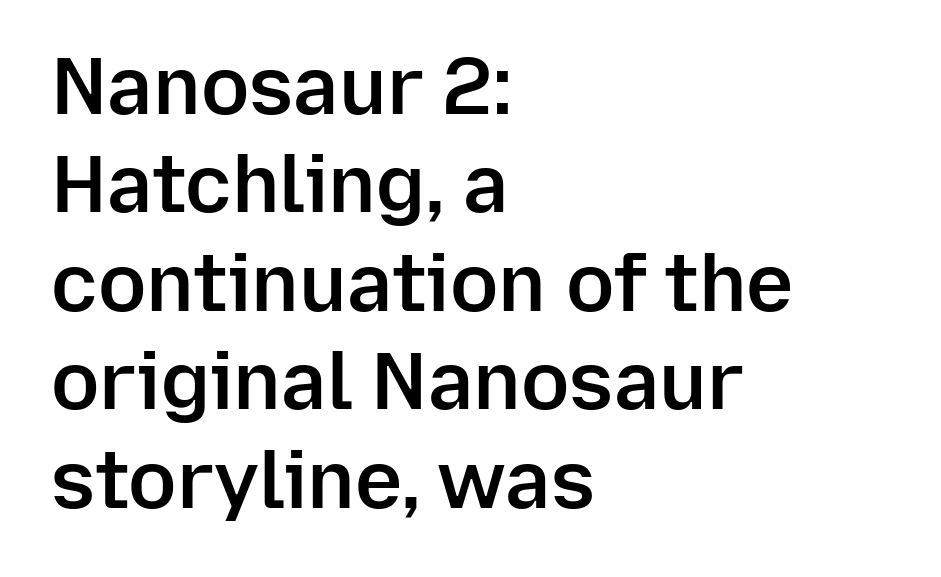
The image shows 80 px semibold sans-serif type, upright; set left-aligned, line spacing 1.23x, normal letter spacing, not underlined; low stroke contrast and a medium x-height.
